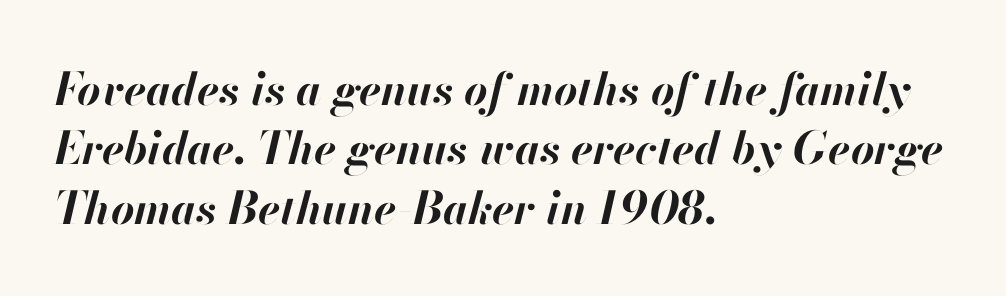
{"italic": "yes", "lean": "right", "slant_degrees": 13, "bold": "yes", "weight": "bold", "width": "normal", "stroke_contrast": "high", "x_height": "small", "monospaced": "no", "underline": "no", "align": "left", "line_spacing": "normal", "line_spacing_ratio": 1.32, "letter_spacing": "normal", "letter_spacing_em": 0.0, "glyph_px": 45}
